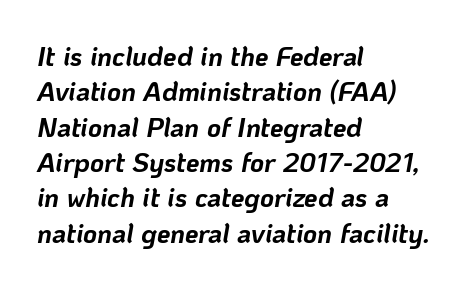
{"italic": "yes", "lean": "right", "slant_degrees": 10, "bold": "yes", "underline": "no", "align": "left", "line_spacing": "normal", "line_spacing_ratio": 1.31, "letter_spacing": "normal", "letter_spacing_em": 0.0, "glyph_px": 27}
